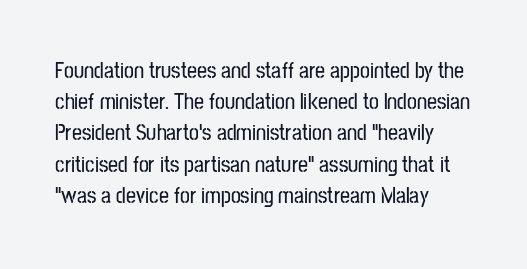
Q: Is the text italic (slanted)? A: No, it is upright.
Q: Is the text underlined? A: No.
Q: How is the paragraph aligned? A: Left-aligned.
Q: Is the spacing between letters normal or unusually wide? A: Normal.
Q: Is the spacing between lines tight, normal or loose? A: Normal.
